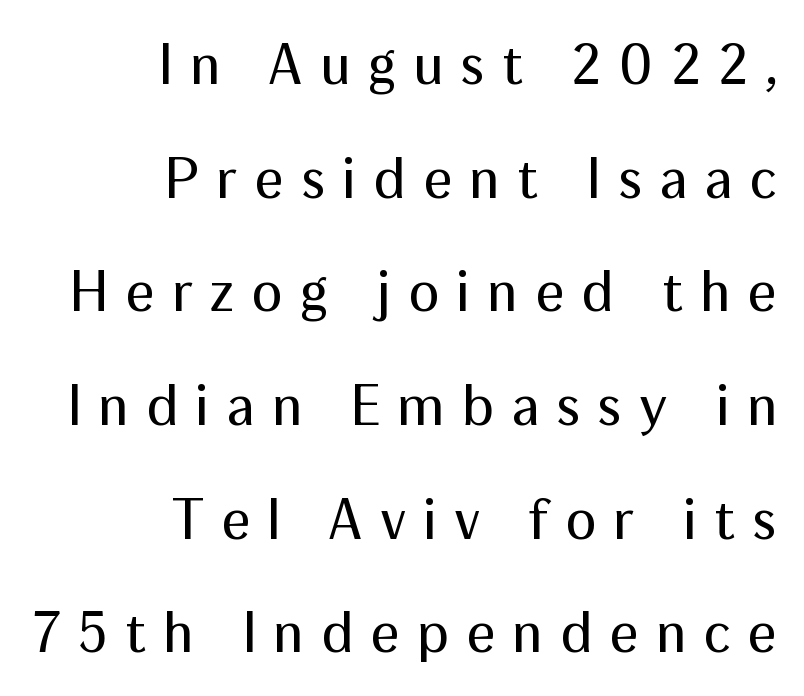
Q: Is the text bold? A: No.
Q: Is the text italic (slanted)? A: No, it is upright.
Q: Is the typeface a serif or a sans-serif typeface? A: Sans-serif.
Q: Is the text underlined? A: No.
Q: How is the paragraph aligned? A: Right-aligned.
Q: Is the spacing between letters normal or unusually wide? A: Unusually wide.
Q: Is the spacing between lines tight, normal or loose? A: Loose.
Q: Width (condensed, normal, or wide)? A: Normal.
Q: Stroke contrast? A: Medium.
Q: x-height? A: Medium.
Q: Monospaced? A: No.
